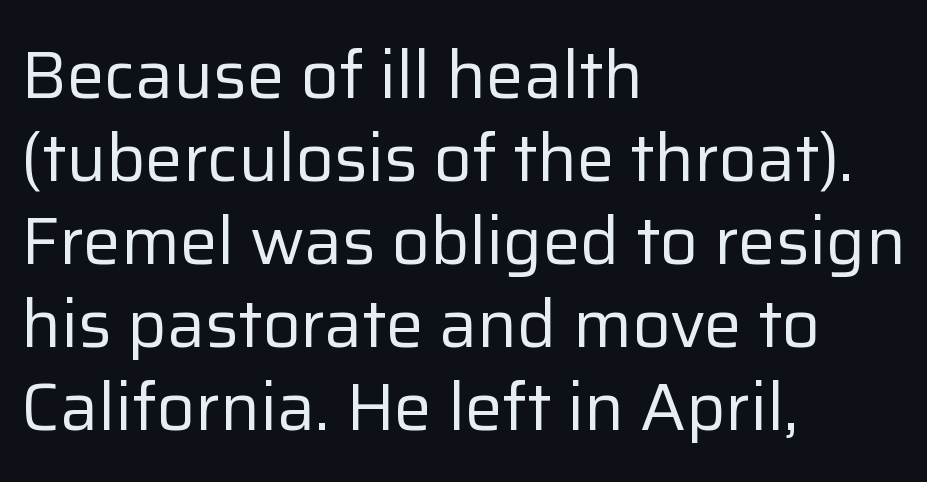
{"serif": "no", "italic": "no", "bold": "no", "weight": "regular", "width": "normal", "stroke_contrast": "low", "x_height": "medium", "monospaced": "no", "underline": "no", "align": "left", "line_spacing_ratio": 1.24, "letter_spacing": "normal", "letter_spacing_em": 0.0, "glyph_px": 67}
